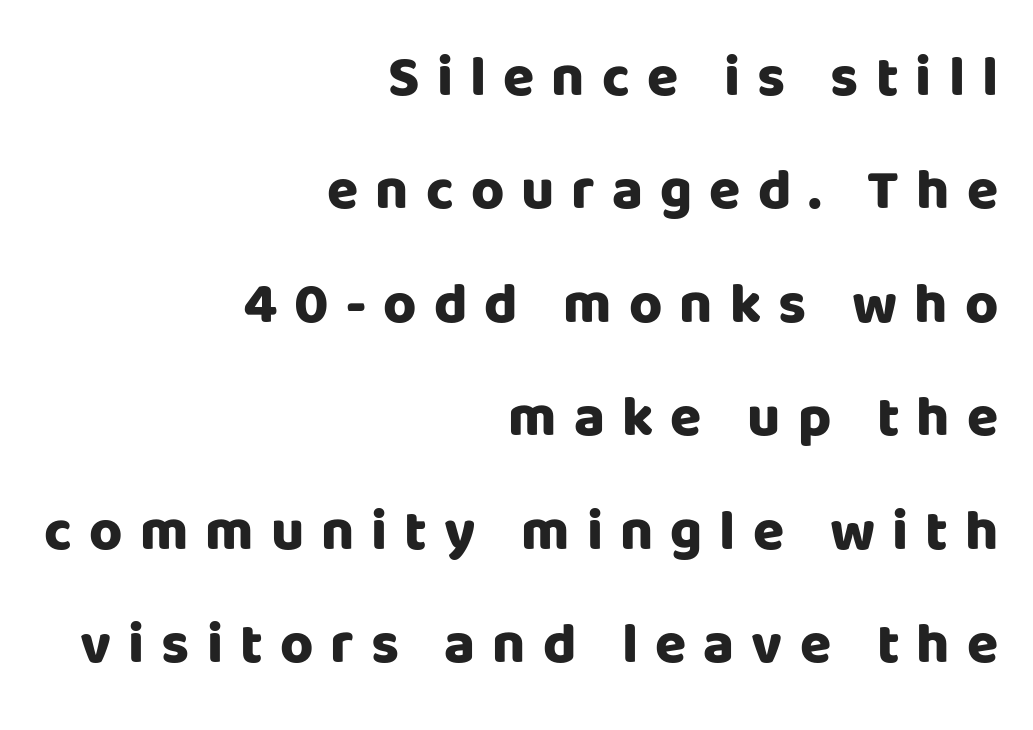
The image shows 57 px heavy sans-serif type, upright; set right-aligned, loose line spacing (1.99x), unusually wide letter spacing (+0.3 em), not underlined; low stroke contrast and a large x-height.
